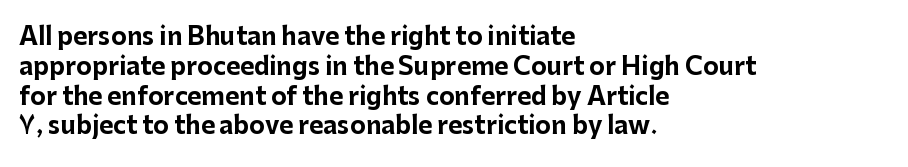
The image shows 24 px bold type, upright; set left-aligned, line spacing 1.24x, normal letter spacing, not underlined.
